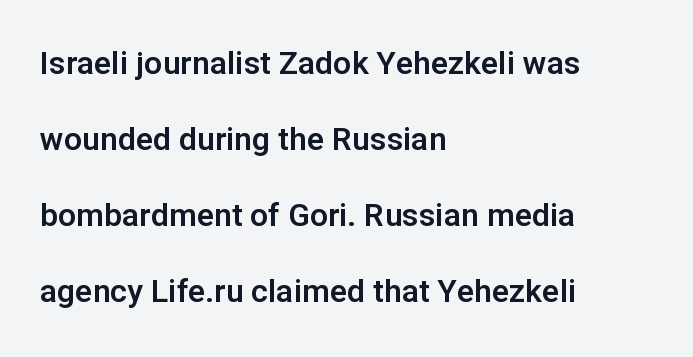
The image shows 32 px sans-serif type, upright; set left-aligned, loose line spacing (2.38x), normal letter spacing, not underlined; low stroke contrast and a medium x-height.
